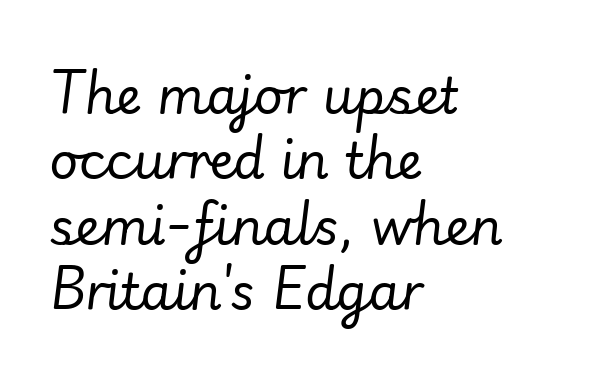
{"italic": "yes", "lean": "right", "slant_degrees": 7, "bold": "no", "weight": "regular", "width": "normal", "stroke_contrast": "low", "x_height": "small", "monospaced": "no", "underline": "no", "align": "left", "line_spacing": "normal", "line_spacing_ratio": 1.31, "letter_spacing": "normal", "letter_spacing_em": 0.0, "glyph_px": 50}
